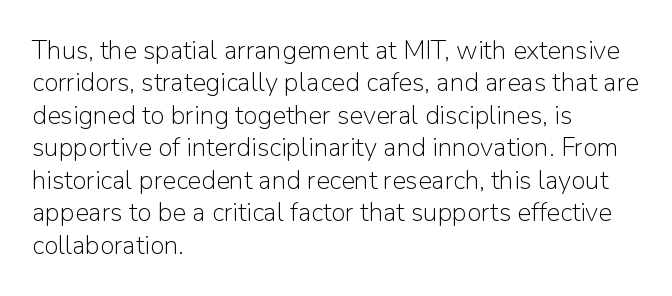
Line spacing here is normal. Nobody touched the tracking dial on this one. Quick note: underline off. Designer's note — italics off, roman on. The lines are quadded left.
